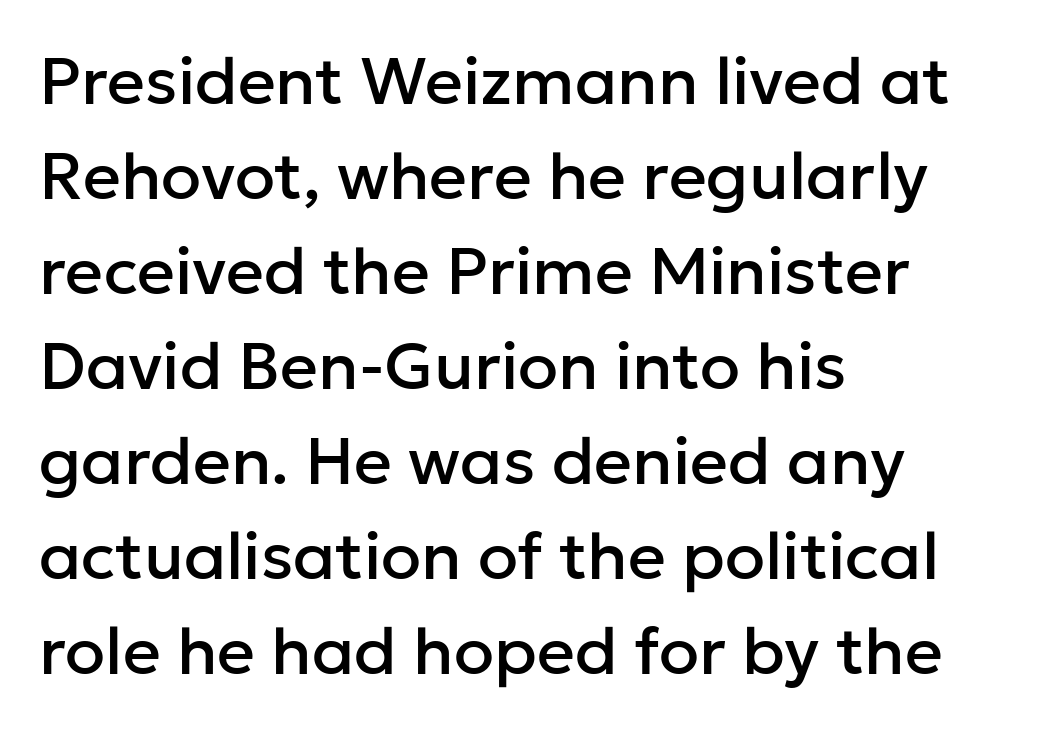
The image shows 66 px sans-serif type, upright; set left-aligned, normal line spacing (1.44x), normal letter spacing, not underlined; low stroke contrast and a medium x-height.
